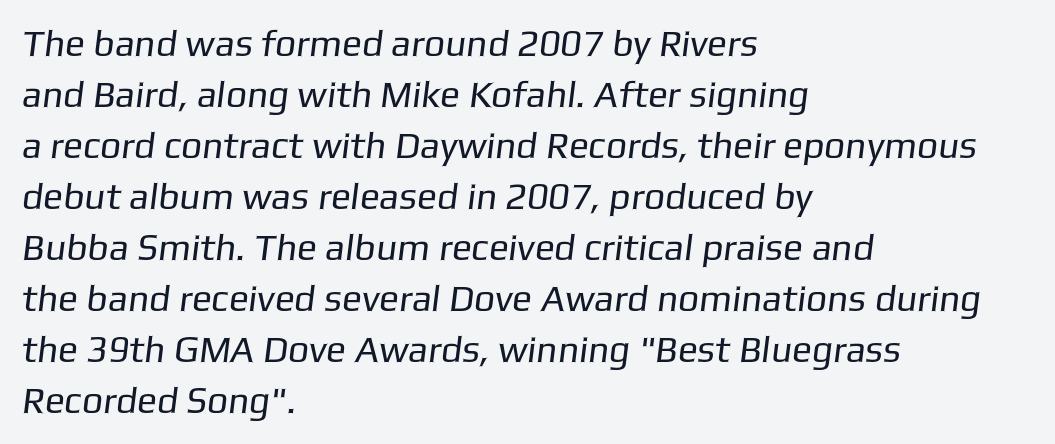
Q: Is the text bold? A: No.
Q: Is the typeface a serif or a sans-serif typeface? A: Sans-serif.
Q: Is the text underlined? A: No.
Q: How is the paragraph aligned? A: Left-aligned.
Q: Is the spacing between letters normal or unusually wide? A: Normal.
Q: Is the spacing between lines tight, normal or loose? A: Normal.
Q: Width (condensed, normal, or wide)? A: Normal.
Q: Stroke contrast? A: Low.
Q: x-height? A: Medium.
Q: Monospaced? A: No.
